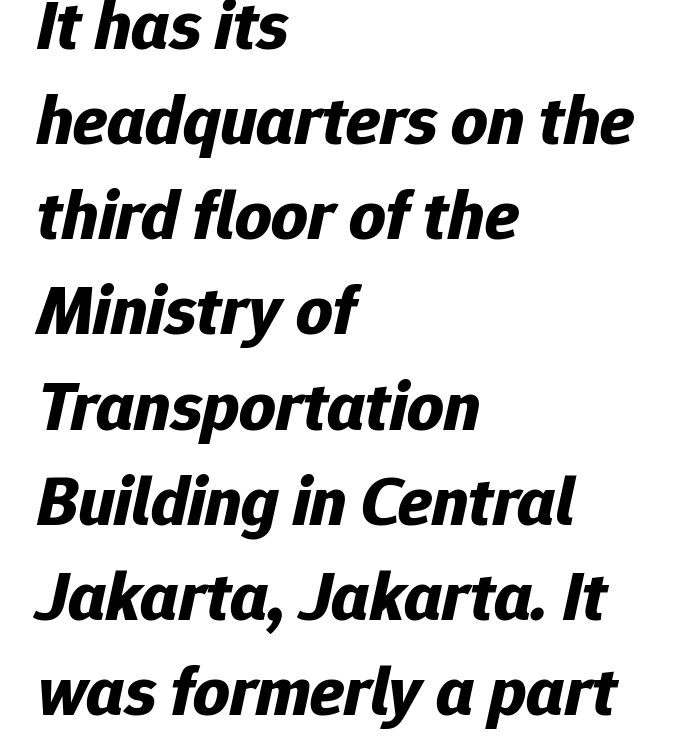
The image shows 71 px bold type, italic (leaning right); set left-aligned, normal line spacing (1.34x), normal letter spacing, not underlined; low stroke contrast and a medium x-height.
